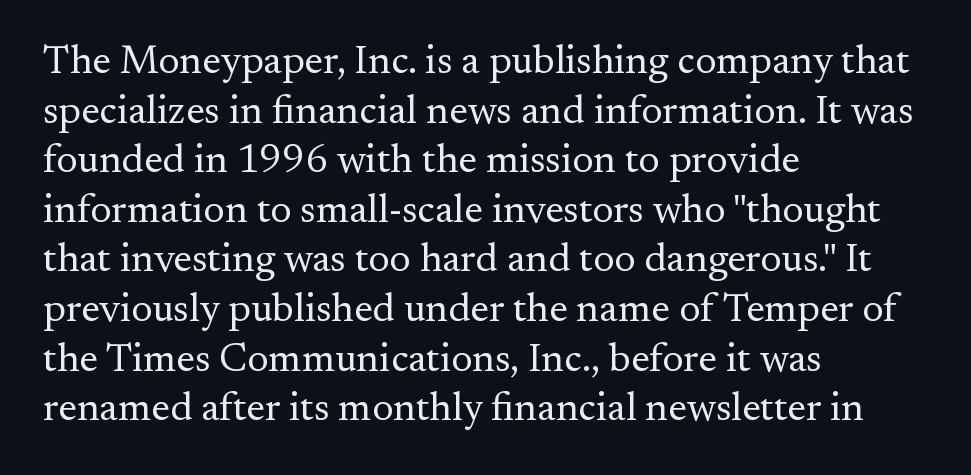
The passage shown is typed in a proportional face where columns would drift. The lines in this sample share a left origin and differ only in where they stop. The strokes carry an ordinary text weight at most. Letters rest on an invisible, unmarked baseline. The glyphs in this specimen are seriffed. Unlike italic type, these characters show no tilt at all.
